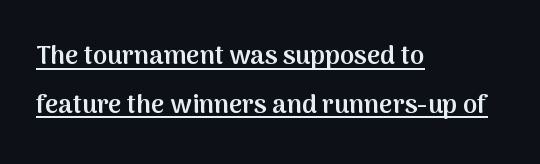
{"italic": "no", "bold": "semi", "underline": "yes", "align": "left", "line_spacing_ratio": 1.87, "letter_spacing": "normal", "letter_spacing_em": 0.0, "glyph_px": 26}
